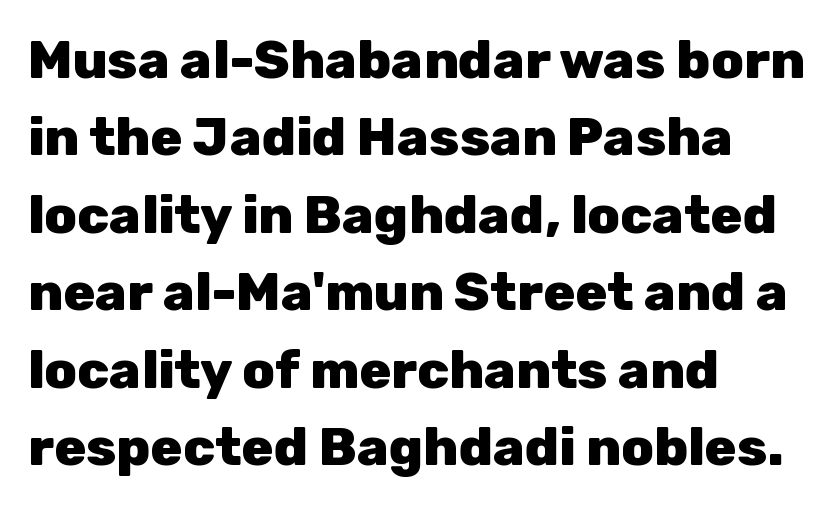
The image shows 53 px heavy sans-serif type, upright; set left-aligned, normal line spacing (1.46x), normal letter spacing, not underlined; low stroke contrast and a medium x-height.
